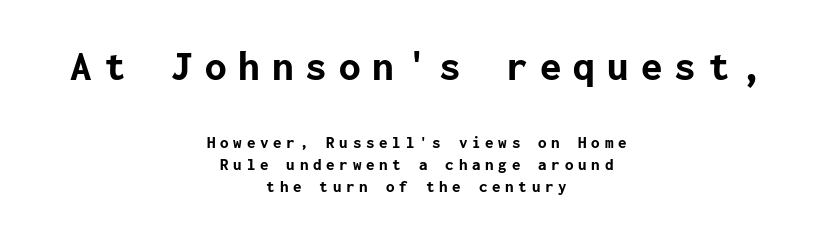
{"serif": "no", "italic": "no", "bold": "yes", "weight": "bold", "width": "normal", "stroke_contrast": "low", "x_height": "medium", "underline": "no", "align": "center", "line_spacing": "normal", "line_spacing_ratio": 1.29, "letter_spacing": "wide", "letter_spacing_em": 0.28, "larger_block": "first", "size_ratio": 2.53, "glyph_px": 43}
